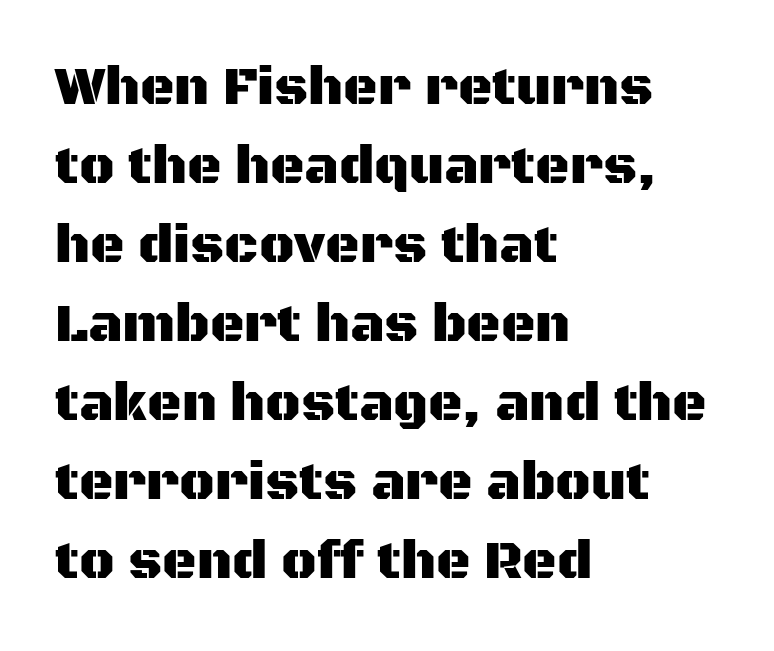
{"serif": "no", "italic": "no", "width": "normal", "stroke_contrast": "medium", "x_height": "large", "monospaced": "no", "underline": "no", "align": "left", "line_spacing": "normal", "line_spacing_ratio": 1.49, "letter_spacing": "normal", "letter_spacing_em": 0.0, "glyph_px": 53}
